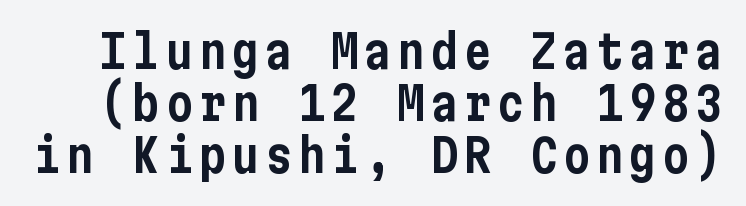
You can tell it's not italic because the verticals are truly vertical. Serif or sans? Sans — the stroke terminals are bare. These lines huddle together more closely than default settings would place them. Any mark beneath the type? The region is blank.
